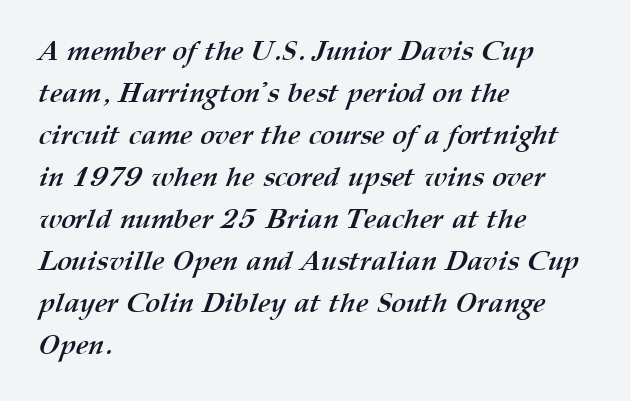
{"bold": "yes", "weight": "semibold", "width": "normal", "stroke_contrast": "medium", "x_height": "medium", "monospaced": "no", "underline": "no", "align": "left", "line_spacing": "normal", "line_spacing_ratio": 1.5, "letter_spacing": "normal", "letter_spacing_em": 0.0, "glyph_px": 28}
